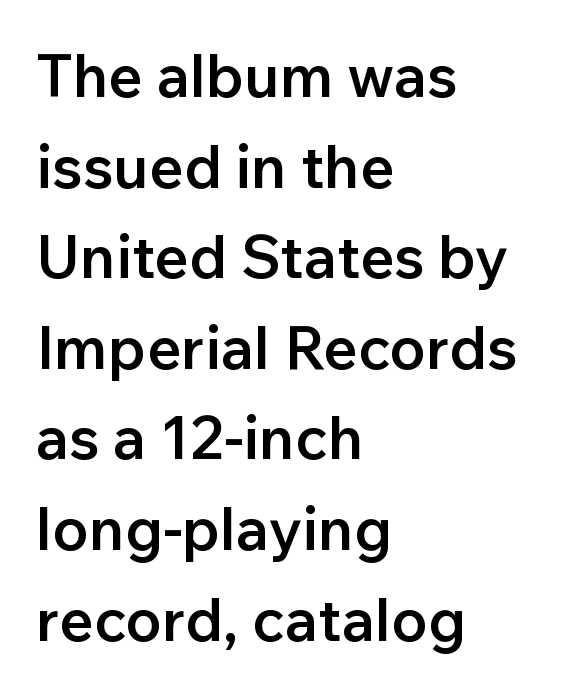
Q: Is the text bold? A: Semi-bold.
Q: Is the text italic (slanted)? A: No, it is upright.
Q: Is the typeface a serif or a sans-serif typeface? A: Sans-serif.
Q: Is the text underlined? A: No.
Q: How is the paragraph aligned? A: Left-aligned.
Q: Is the spacing between letters normal or unusually wide? A: Normal.
Q: Is the spacing between lines tight, normal or loose? A: Normal.
Q: Width (condensed, normal, or wide)? A: Normal.
Q: Stroke contrast? A: Low.
Q: x-height? A: Medium.
Q: Monospaced? A: No.
